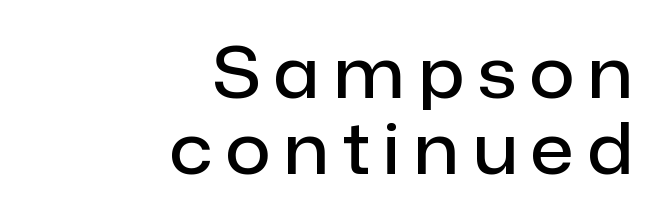
The image shows 70 px semibold sans-serif type, upright; set right-aligned, tight line spacing (1.08x), unusually wide letter spacing (+0.2 em), not underlined; low stroke contrast and a medium x-height.
